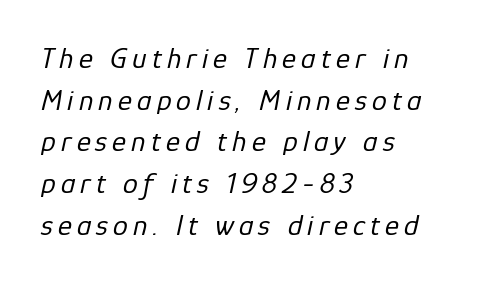
Q: Is the text bold? A: No.
Q: Is the text italic (slanted)? A: Yes, it leans right by about 12 degrees.
Q: Is the text underlined? A: No.
Q: How is the paragraph aligned? A: Left-aligned.
Q: Is the spacing between lines tight, normal or loose? A: Normal.
Q: Width (condensed, normal, or wide)? A: Normal.
Q: Stroke contrast? A: Low.
Q: x-height? A: Medium.
Q: Monospaced? A: No.
